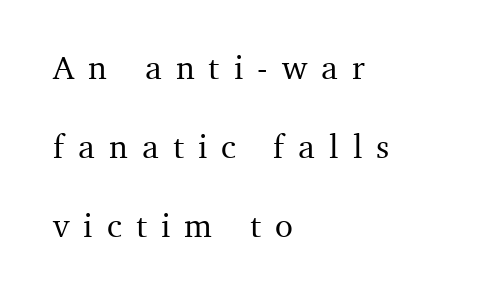
The image shows 33 px serif type, upright; set left-aligned, loose line spacing (2.39x), unusually wide letter spacing (+0.43 em), not underlined; medium stroke contrast and a medium x-height.
